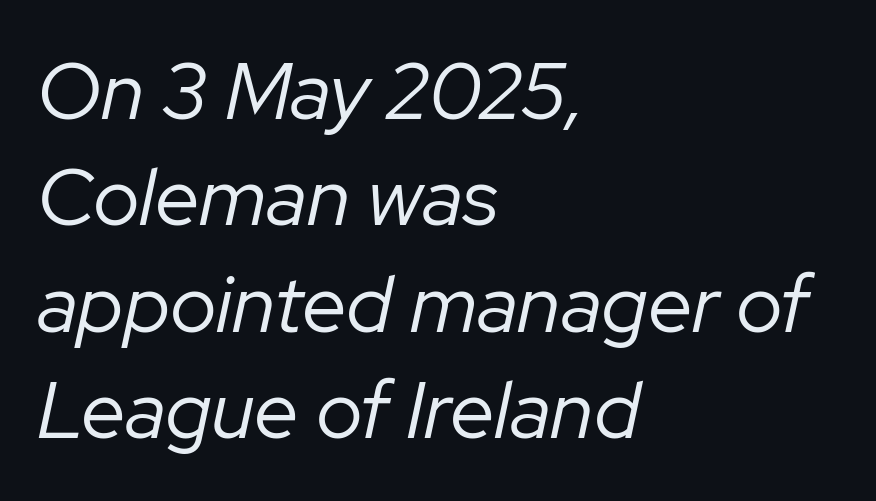
{"italic": "yes", "lean": "right", "slant_degrees": 12, "bold": "no", "weight": "regular", "width": "normal", "stroke_contrast": "low", "x_height": "medium", "monospaced": "no", "underline": "no", "align": "left", "line_spacing": "normal", "line_spacing_ratio": 1.33, "letter_spacing": "normal", "letter_spacing_em": 0.0, "glyph_px": 80}
